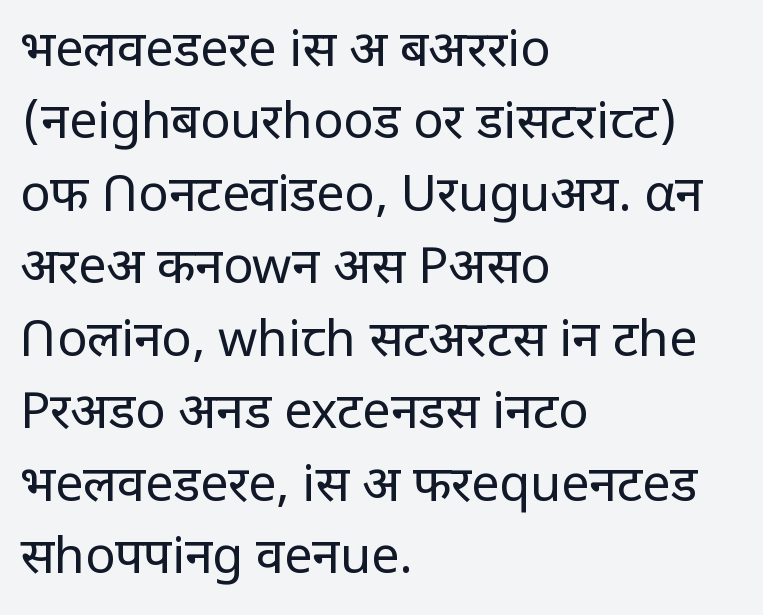
Q: Is the text bold? A: No.
Q: Is the text italic (slanted)? A: No, it is upright.
Q: Is the typeface a serif or a sans-serif typeface? A: Sans-serif.
Q: Is the text underlined? A: No.
Q: How is the paragraph aligned? A: Left-aligned.
Q: Is the spacing between letters normal or unusually wide? A: Normal.
Q: Is the spacing between lines tight, normal or loose? A: Normal.
Q: Width (condensed, normal, or wide)? A: Normal.
Q: Stroke contrast? A: Low.
Q: x-height? A: Large.
Q: Monospaced? A: No.
